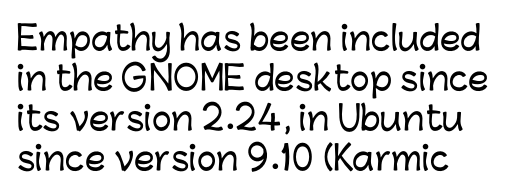
{"serif": "no", "italic": "no", "width": "normal", "stroke_contrast": "low", "x_height": "medium", "monospaced": "no", "underline": "no", "align": "left", "line_spacing_ratio": 1.21, "letter_spacing": "normal", "letter_spacing_em": 0.0, "glyph_px": 33}
